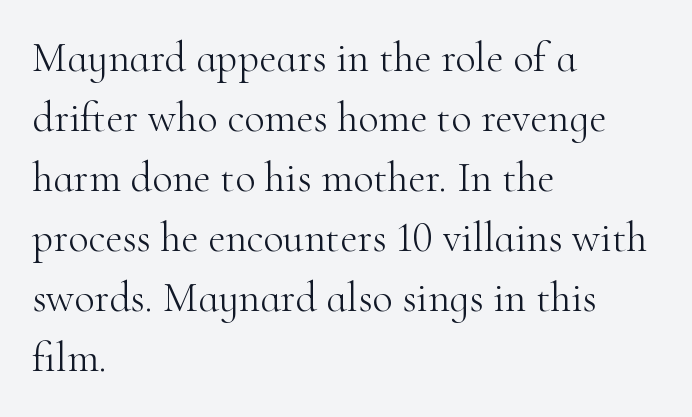
Q: Is the text bold? A: No.
Q: Is the text italic (slanted)? A: No, it is upright.
Q: Is the typeface a serif or a sans-serif typeface? A: Serif.
Q: Is the text underlined? A: No.
Q: How is the paragraph aligned? A: Left-aligned.
Q: Is the spacing between letters normal or unusually wide? A: Normal.
Q: Is the spacing between lines tight, normal or loose? A: Normal.
Q: Width (condensed, normal, or wide)? A: Normal.
Q: Stroke contrast? A: High.
Q: x-height? A: Small.
Q: Monospaced? A: No.
